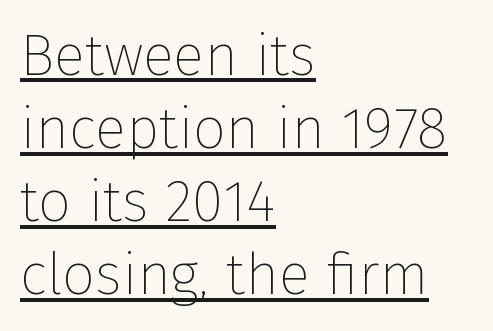
Q: Is the text bold? A: No.
Q: Is the text italic (slanted)? A: No, it is upright.
Q: Is the typeface a serif or a sans-serif typeface? A: Sans-serif.
Q: Is the text underlined? A: Yes.
Q: How is the paragraph aligned? A: Left-aligned.
Q: Is the spacing between letters normal or unusually wide? A: Normal.
Q: Is the spacing between lines tight, normal or loose? A: Normal.
Q: Width (condensed, normal, or wide)? A: Normal.
Q: Stroke contrast? A: Low.
Q: x-height? A: Medium.
Q: Monospaced? A: No.
